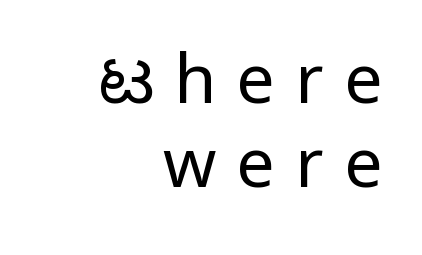
Between one letter and the next there's a generous, obvious gap. The axis of the letterforms is exactly vertical. Line ends are locked; line starts wander. Summary of weight: not heavy and not bold. The area under the type is left untouched.
